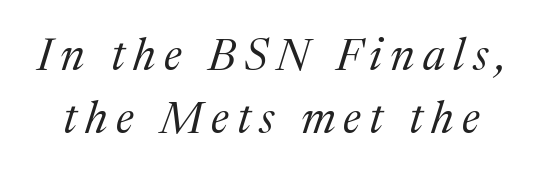
Regarding serifs, this sample has them. The face looks like a standard text weight, possibly lighter. It's the slanting kind of type. Successive baselines arrive at the customary interval.
